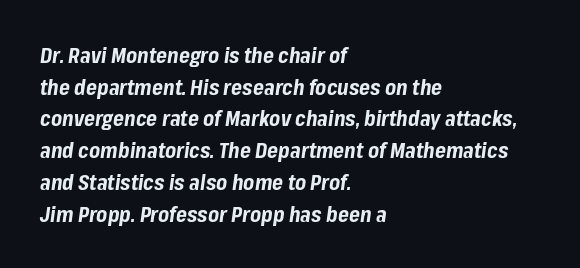
The image shows 21 px bold type, italic (leaning right); set left-aligned, normal line spacing (1.51x), normal letter spacing, not underlined.
